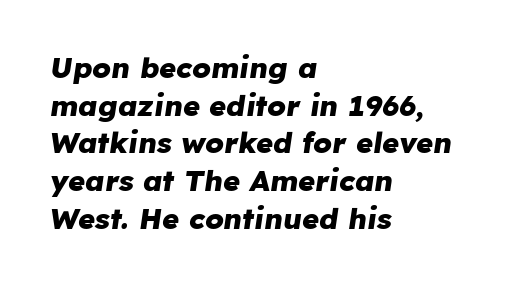
{"italic": "yes", "lean": "right", "slant_degrees": 8, "bold": "yes", "weight": "heavy", "width": "normal", "stroke_contrast": "low", "x_height": "medium", "monospaced": "no", "underline": "no", "align": "left", "line_spacing": "normal", "line_spacing_ratio": 1.3, "letter_spacing": "normal", "letter_spacing_em": 0.0, "glyph_px": 29}
